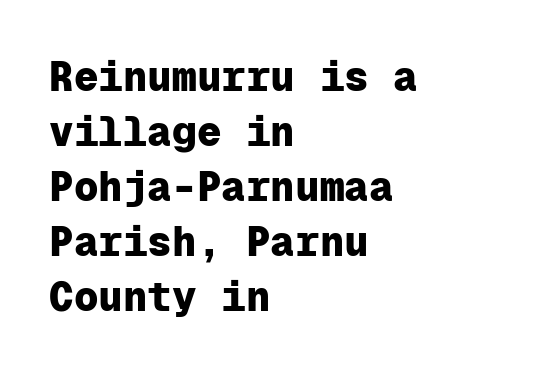
Q: Is the text bold? A: Yes.
Q: Is the text italic (slanted)? A: No, it is upright.
Q: Is the typeface a serif or a sans-serif typeface? A: Sans-serif.
Q: Is the text underlined? A: No.
Q: How is the paragraph aligned? A: Left-aligned.
Q: Is the spacing between letters normal or unusually wide? A: Normal.
Q: Is the spacing between lines tight, normal or loose? A: Normal.
Q: Width (condensed, normal, or wide)? A: Normal.
Q: Stroke contrast? A: Low.
Q: x-height? A: Medium.
Q: Monospaced? A: Yes.
